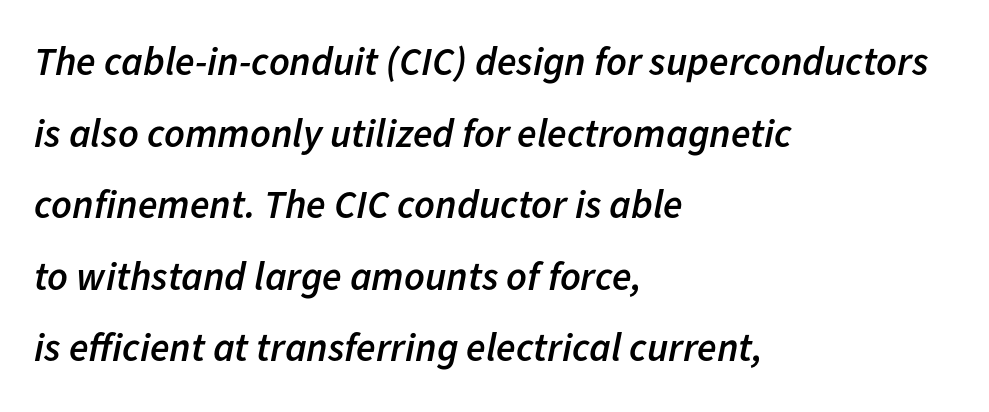
Horizontally, the lines are justified to the leading edge only. Set as a demibold, roughly 600 on the weight scale. Standard letterfit; no display-style spreading of the glyphs. Nobody drew a line under any word here. Think of a printed novel: that variable character pitch is what you see here.
